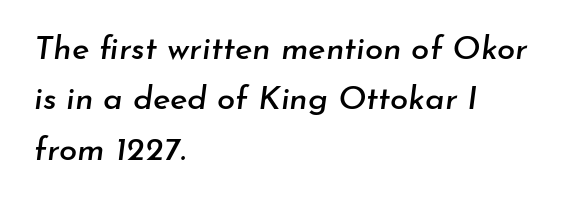
Q: Is the text italic (slanted)? A: Yes, it leans right by about 7 degrees.
Q: Is the text underlined? A: No.
Q: How is the paragraph aligned? A: Left-aligned.
Q: Is the spacing between letters normal or unusually wide? A: Normal.
Q: Is the spacing between lines tight, normal or loose? A: Normal.
Q: Width (condensed, normal, or wide)? A: Normal.
Q: Stroke contrast? A: Low.
Q: x-height? A: Small.
Q: Monospaced? A: No.
